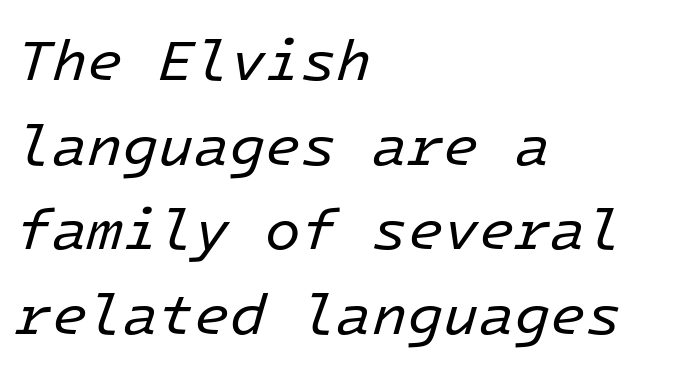
{"italic": "yes", "lean": "right", "slant_degrees": 16, "bold": "no", "weight": "regular", "width": "normal", "stroke_contrast": "low", "x_height": "medium", "monospaced": "yes", "underline": "no", "align": "left", "line_spacing": "normal", "line_spacing_ratio": 1.46, "letter_spacing": "normal", "letter_spacing_em": 0.0, "glyph_px": 58}
